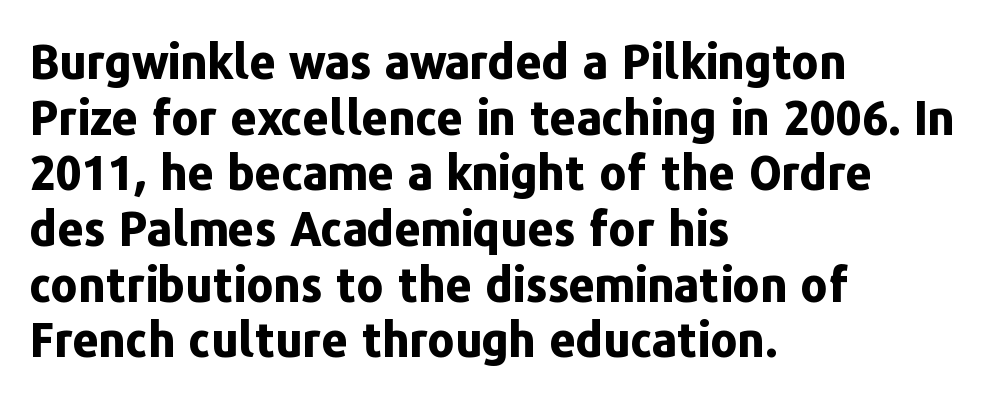
{"serif": "no", "italic": "no", "bold": "yes", "weight": "bold", "width": "normal", "stroke_contrast": "low", "x_height": "medium", "monospaced": "no", "underline": "no", "align": "left", "line_spacing_ratio": 1.21, "letter_spacing": "normal", "letter_spacing_em": 0.0, "glyph_px": 46}
